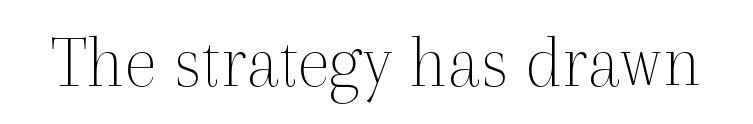
Q: Is the text bold? A: No.
Q: Is the text italic (slanted)? A: No, it is upright.
Q: Is the typeface a serif or a sans-serif typeface? A: Serif.
Q: Is the text underlined? A: No.
Q: Is the spacing between letters normal or unusually wide? A: Normal.
Q: Width (condensed, normal, or wide)? A: Normal.
Q: x-height? A: Medium.
Q: Monospaced? A: No.
